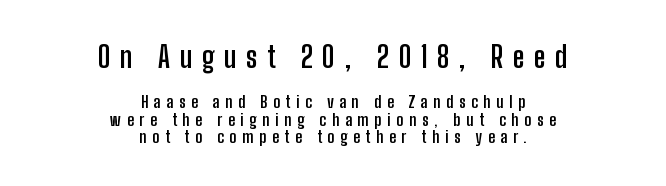
The rendering uses natural spacing where letterforms have individual widths. The compositor balanced each line on the midline. Block one is the big one; block two sits smaller underneath. No word sits above an underline.
